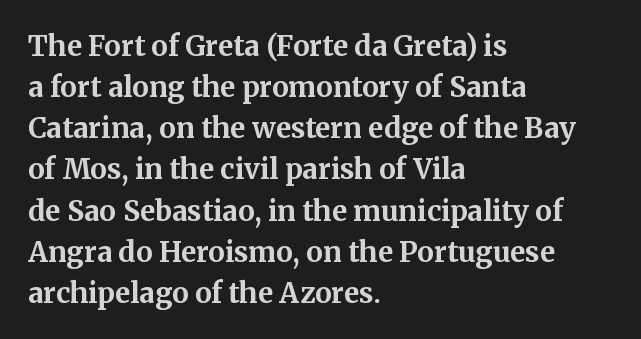
Q: Is the text bold? A: Yes.
Q: Is the text italic (slanted)? A: No, it is upright.
Q: Is the typeface a serif or a sans-serif typeface? A: Serif.
Q: Is the text underlined? A: No.
Q: How is the paragraph aligned? A: Left-aligned.
Q: Is the spacing between letters normal or unusually wide? A: Normal.
Q: Is the spacing between lines tight, normal or loose? A: Normal.
Q: Width (condensed, normal, or wide)? A: Normal.
Q: Stroke contrast? A: Medium.
Q: x-height? A: Medium.
Q: Monospaced? A: No.
